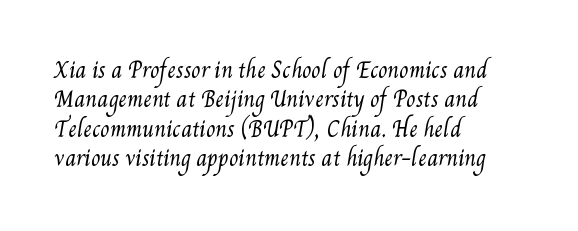
The image shows 21 px text type; set left-aligned, normal line spacing (1.4x), normal letter spacing, not underlined.
